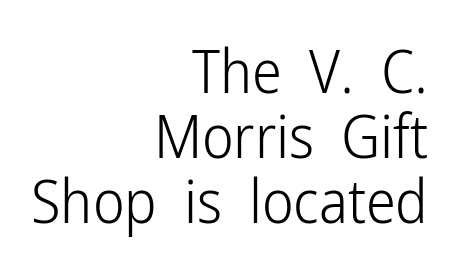
The image shows 60 px light, condensed sans-serif type, upright; set right-aligned, tight line spacing (1.08x), normal letter spacing, not underlined; low stroke contrast and a medium x-height.
